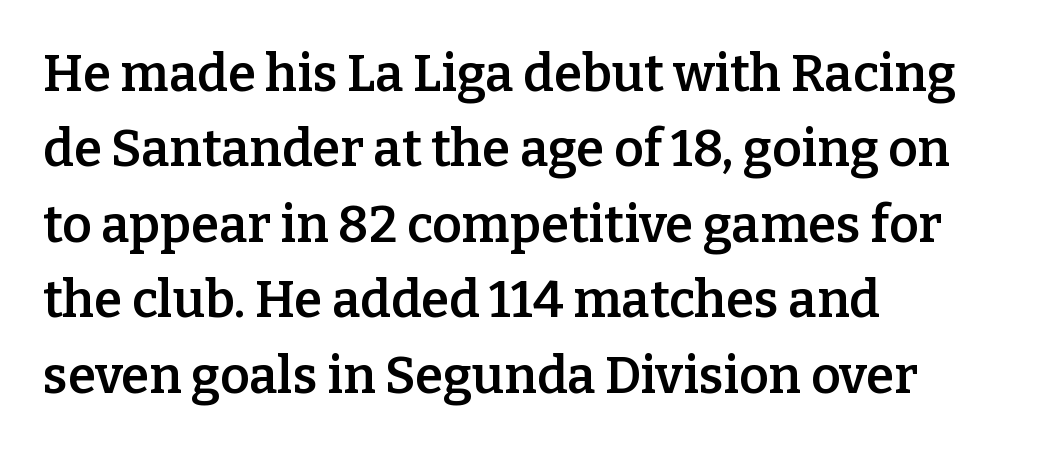
Q: Is the text bold? A: Semi-bold.
Q: Is the text italic (slanted)? A: No, it is upright.
Q: Is the typeface a serif or a sans-serif typeface? A: Serif.
Q: Is the text underlined? A: No.
Q: How is the paragraph aligned? A: Left-aligned.
Q: Is the spacing between letters normal or unusually wide? A: Normal.
Q: Is the spacing between lines tight, normal or loose? A: Normal.
Q: Width (condensed, normal, or wide)? A: Normal.
Q: Stroke contrast? A: Low.
Q: x-height? A: Medium.
Q: Monospaced? A: No.
